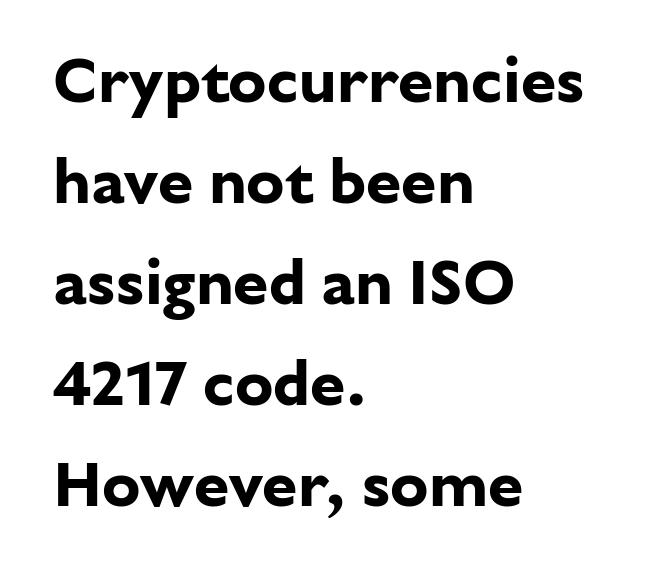
The strokes are fattened all the way to bold. Unmarked baselines from the first word to the last. A sans-serif font was chosen for this passage. Look at the tracking — it's just the regular setting, nothing added.
